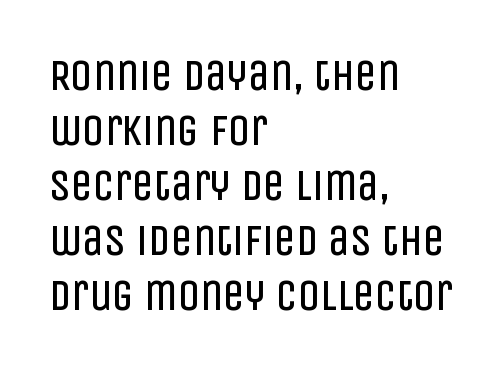
{"serif": "no", "italic": "no", "bold": "no", "weight": "regular", "width": "condensed", "stroke_contrast": "low", "x_height": "large", "monospaced": "no", "underline": "no", "align": "left", "line_spacing": "normal", "line_spacing_ratio": 1.25, "letter_spacing": "normal", "letter_spacing_em": 0.0, "glyph_px": 44}
